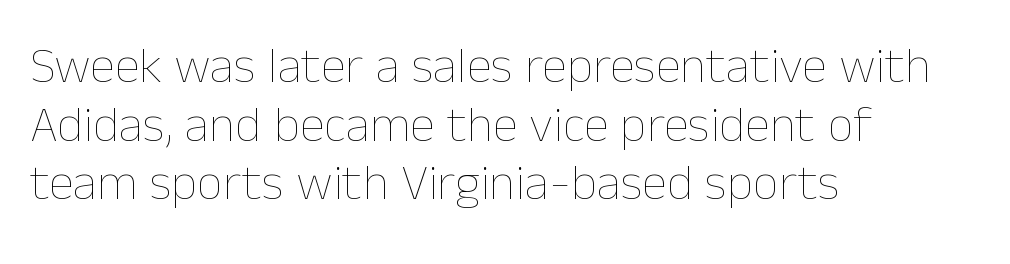
{"italic": "no", "bold": "no", "weight": "thin", "width": "normal", "stroke_contrast": "low", "x_height": "medium", "monospaced": "no", "underline": "no", "align": "left", "line_spacing": "tight", "line_spacing_ratio": 1.15, "letter_spacing": "normal", "letter_spacing_em": 0.0, "glyph_px": 51}
